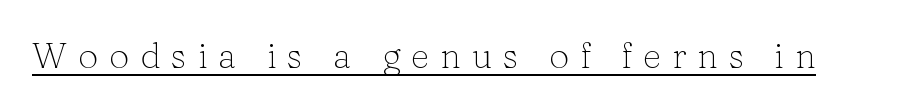
The image shows 36 px light serif type, upright; set unusually wide letter spacing (+0.3 em), underlined; low stroke contrast and a medium x-height.
